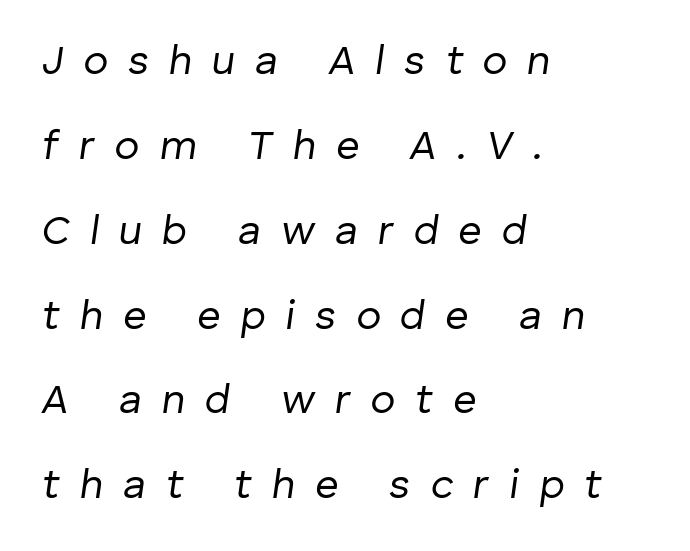
The passage shown leans; its letterforms are oblique. These lines stack with their left ends in a neat column. The strokes are not fattened; the text isn't bold. Caption: expanded tracking, letters set apart. The passage shown is typed in a proportional face where columns would drift.
